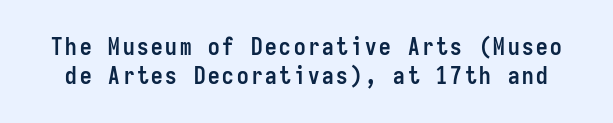
{"italic": "no", "bold": "yes", "underline": "no", "line_spacing": "normal", "line_spacing_ratio": 1.26, "glyph_px": 23}
